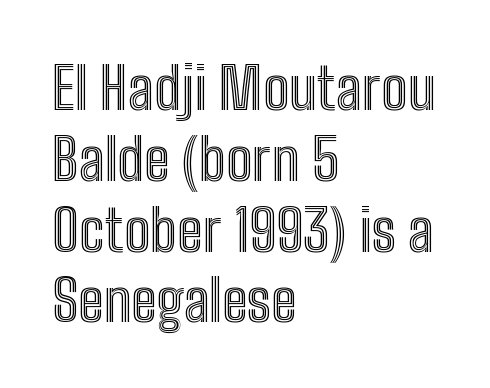
This sample has the flowing, uneven cadence of proportional lettering. Horizontally, the lines are justified to the leading edge only. Only glyphs here, with clear space below each row. This sample uses plain, unmodified letter spacing.
